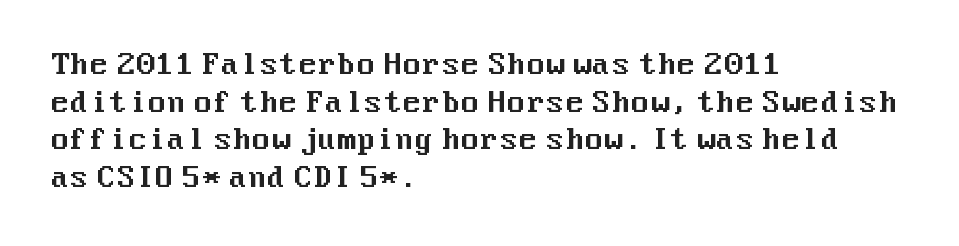
The image shows 28 px sans-serif type, upright; set left-aligned, normal line spacing (1.34x), normal letter spacing, not underlined; medium stroke contrast and a medium x-height.
